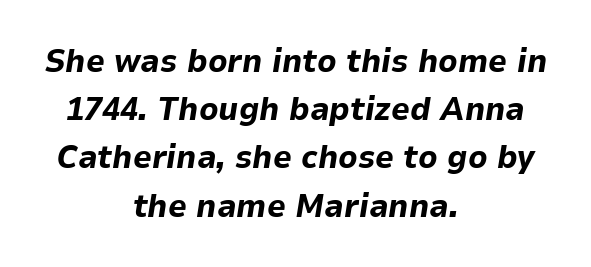
{"italic": "yes", "lean": "right", "slant_degrees": 9, "bold": "yes", "weight": "bold", "width": "normal", "stroke_contrast": "low", "x_height": "medium", "monospaced": "no", "underline": "no", "align": "center", "line_spacing": "normal", "line_spacing_ratio": 1.46, "letter_spacing": "normal", "letter_spacing_em": 0.0, "glyph_px": 33}
